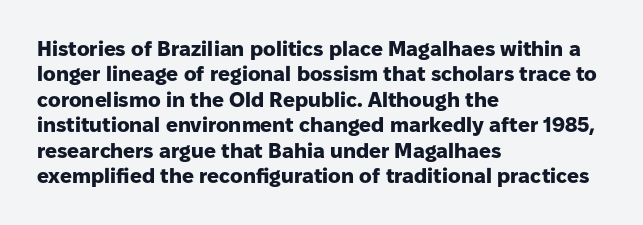
{"italic": "no", "bold": "yes", "underline": "no", "align": "left", "line_spacing_ratio": 1.21, "letter_spacing": "normal", "letter_spacing_em": 0.0, "glyph_px": 21}
